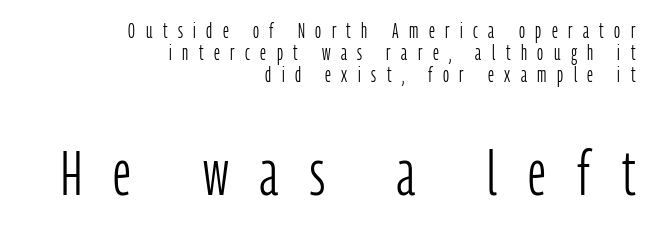
Q: Is the text bold? A: No.
Q: Is the text italic (slanted)? A: No, it is upright.
Q: Is the typeface a serif or a sans-serif typeface? A: Sans-serif.
Q: Is the text underlined? A: No.
Q: How is the paragraph aligned? A: Right-aligned.
Q: Is the spacing between letters normal or unusually wide? A: Unusually wide.
Q: Is the spacing between lines tight, normal or loose? A: Tight.
Q: Which block of text is set in a larger size, the first (top) or the second (bottom)? A: The second (bottom) one.
Q: Width (condensed, normal, or wide)? A: Condensed.
Q: Stroke contrast? A: Low.
Q: x-height? A: Medium.
Q: Monospaced? A: No.
